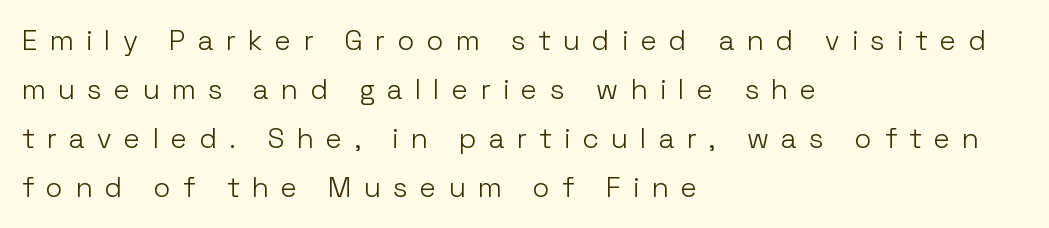
The image shows 28 px light sans-serif type, upright; set left-aligned, line spacing 1.75x, unusually wide letter spacing (+0.45 em), not underlined; low stroke contrast and a medium x-height.
